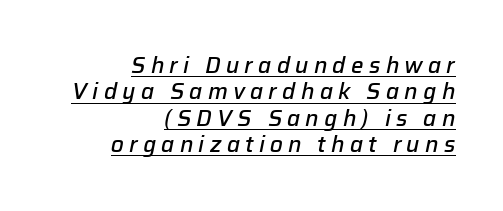
Q: Is the text bold? A: Semi-bold.
Q: Is the text italic (slanted)? A: Yes, it leans right by about 12 degrees.
Q: Is the text underlined? A: Yes.
Q: How is the paragraph aligned? A: Right-aligned.
Q: Is the spacing between letters normal or unusually wide? A: Unusually wide.
